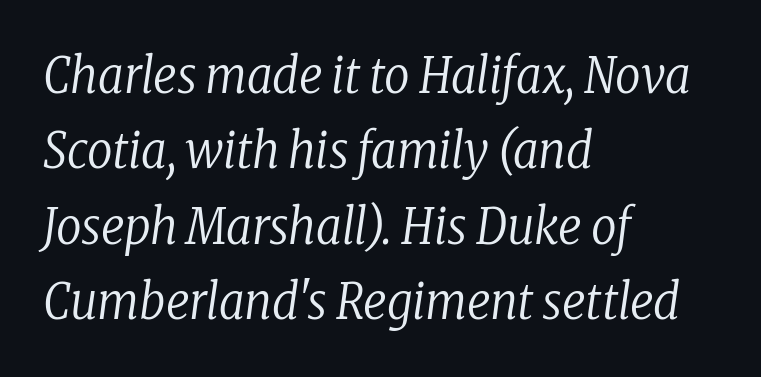
The image shows 50 px regular-weight, condensed serif type, italic (leaning right); set left-aligned, normal line spacing (1.51x), normal letter spacing, not underlined; low stroke contrast and a medium x-height.
